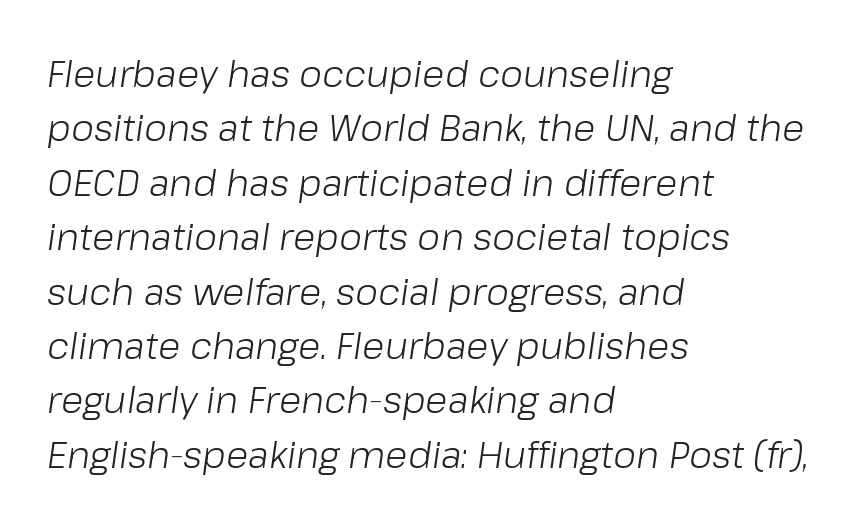
{"italic": "yes", "lean": "right", "slant_degrees": 8, "bold": "no", "weight": "light", "width": "normal", "stroke_contrast": "low", "x_height": "medium", "monospaced": "no", "underline": "no", "align": "left", "line_spacing": "normal", "line_spacing_ratio": 1.47, "letter_spacing": "normal", "letter_spacing_em": 0.0, "glyph_px": 37}
